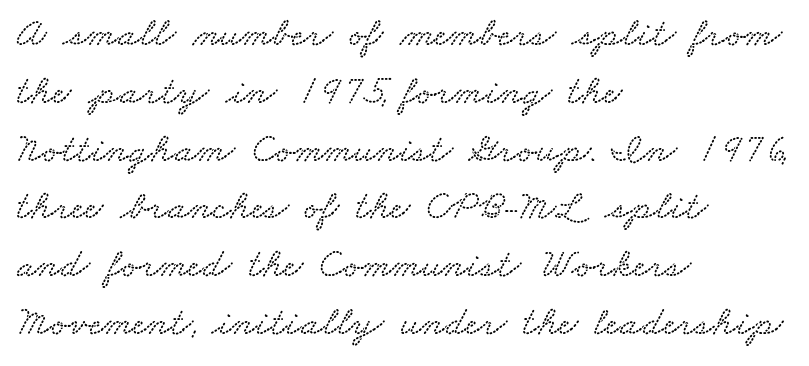
The image shows 41 px wide type; set left-aligned, normal line spacing (1.41x), normal letter spacing, not underlined; low stroke contrast and a small x-height.
